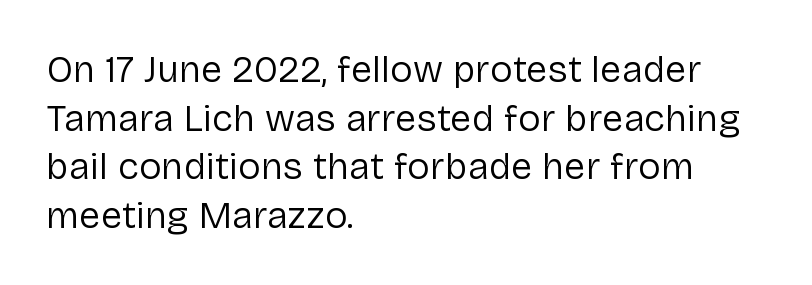
{"serif": "no", "italic": "no", "bold": "no", "weight": "regular", "width": "normal", "stroke_contrast": "low", "x_height": "medium", "monospaced": "no", "underline": "no", "align": "left", "line_spacing": "normal", "line_spacing_ratio": 1.28, "letter_spacing": "normal", "letter_spacing_em": 0.0, "glyph_px": 38}
